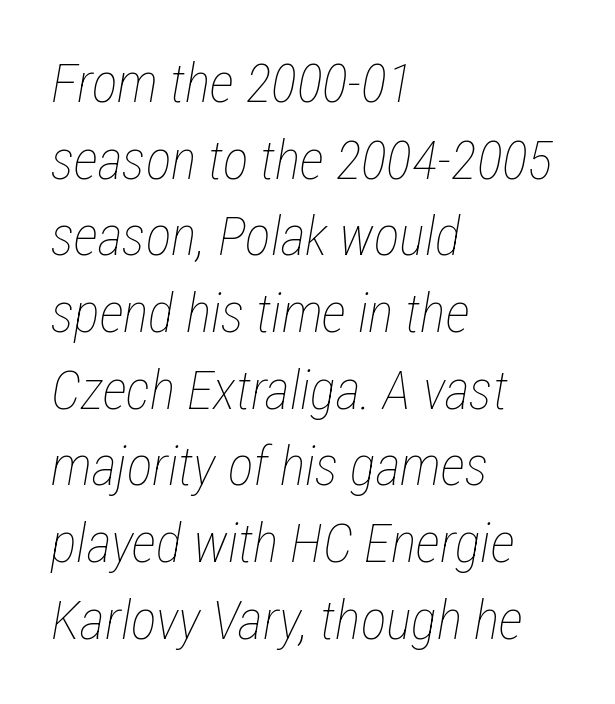
Q: Is the text bold? A: No.
Q: Is the text italic (slanted)? A: Yes, it leans right by about 12 degrees.
Q: Is the text underlined? A: No.
Q: How is the paragraph aligned? A: Left-aligned.
Q: Is the spacing between letters normal or unusually wide? A: Normal.
Q: Is the spacing between lines tight, normal or loose? A: Normal.
Q: Width (condensed, normal, or wide)? A: Condensed.
Q: Stroke contrast? A: Low.
Q: x-height? A: Medium.
Q: Monospaced? A: No.
